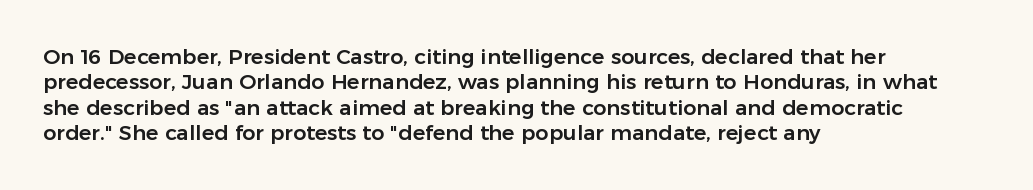
{"italic": "no", "underline": "no", "align": "left", "line_spacing_ratio": 1.21, "letter_spacing": "normal", "letter_spacing_em": 0.0, "glyph_px": 21}
